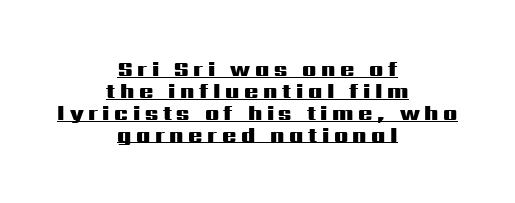
Q: Is the text bold? A: Yes.
Q: Is the text italic (slanted)? A: No, it is upright.
Q: Is the text underlined? A: Yes.
Q: How is the paragraph aligned? A: Centered.
Q: Is the spacing between letters normal or unusually wide? A: Unusually wide.
Q: Is the spacing between lines tight, normal or loose? A: Tight.
